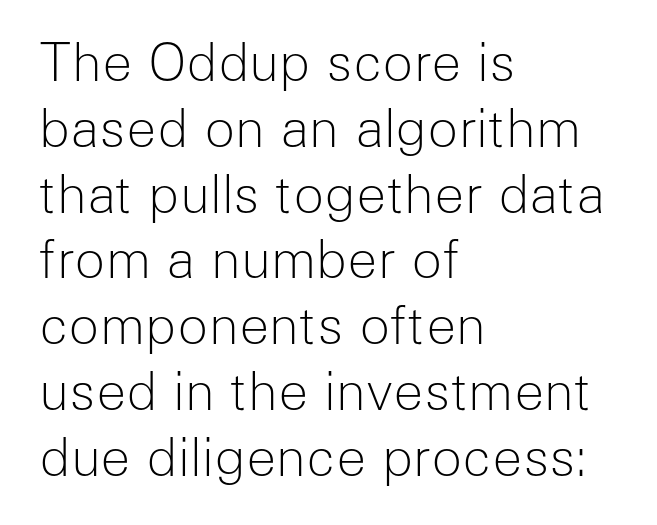
Q: Is the text bold? A: No.
Q: Is the text italic (slanted)? A: No, it is upright.
Q: Is the typeface a serif or a sans-serif typeface? A: Sans-serif.
Q: Is the text underlined? A: No.
Q: How is the paragraph aligned? A: Left-aligned.
Q: Is the spacing between letters normal or unusually wide? A: Normal.
Q: Is the spacing between lines tight, normal or loose? A: Normal.
Q: Width (condensed, normal, or wide)? A: Normal.
Q: Stroke contrast? A: Low.
Q: x-height? A: Medium.
Q: Monospaced? A: No.
